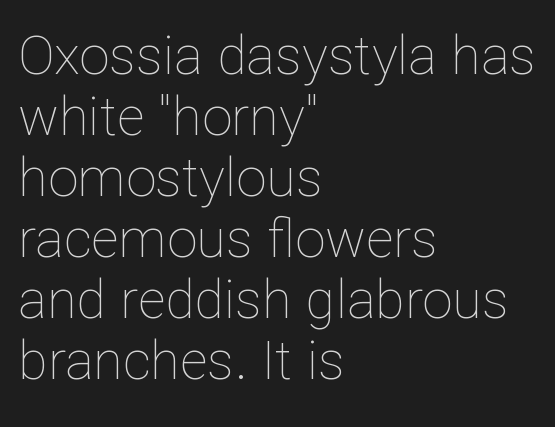
{"italic": "no", "bold": "no", "weight": "thin", "width": "normal", "stroke_contrast": "low", "x_height": "medium", "monospaced": "no", "underline": "no", "align": "left", "line_spacing": "tight", "line_spacing_ratio": 1.13, "letter_spacing": "normal", "letter_spacing_em": 0.0, "glyph_px": 54}
